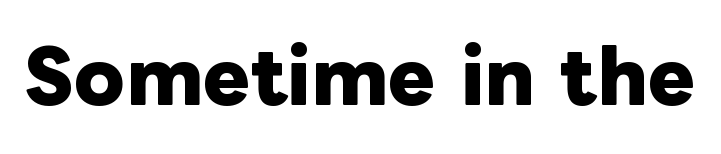
The image shows 72 px heavy type, upright; set normal letter spacing, not underlined; low stroke contrast and a medium x-height.
